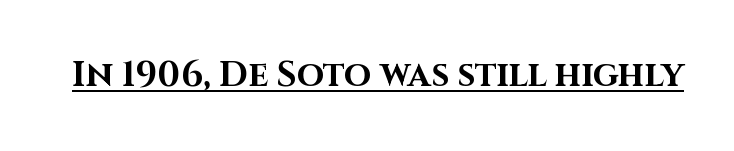
You can tell it's not italic because the verticals are truly vertical. Font category for this specimen: sans-serif. A typographer would call this underscored text. What weight is shown? A full bold with thick strokes. The face used here is rendered with its standard letterfit.
